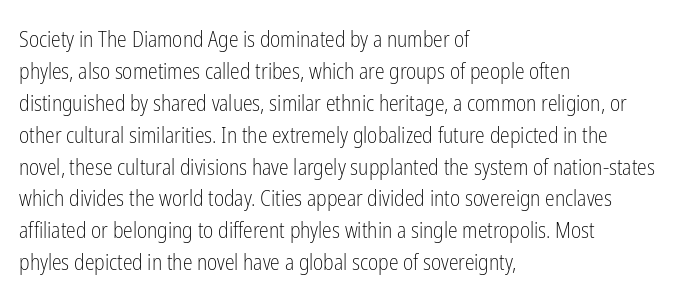
This sample uses an upright cut, with every glyph sitting square on the baseline. Check the space under the baseline: it is left empty. These lines are set flush left with a ragged right edge. Weight: not bold — regular or lighter.
